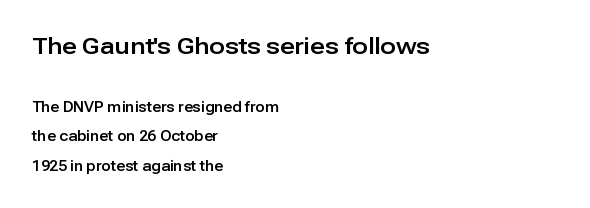
The image shows 23 px text type, upright; set left-aligned, loose line spacing (2.11x), normal letter spacing, not underlined; the first (top) block is 1.64x larger.
